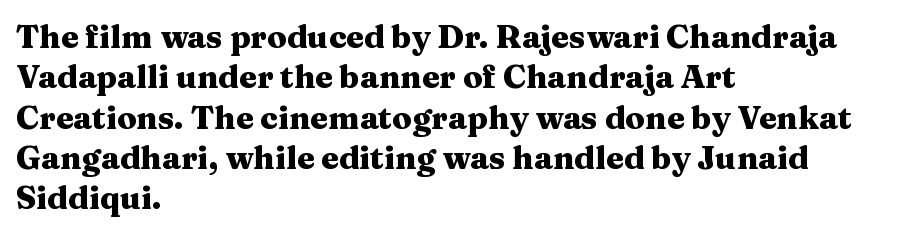
The image shows 32 px heavy, wide serif type, upright; set left-aligned, normal line spacing (1.26x), normal letter spacing, not underlined; medium stroke contrast and a medium x-height.
